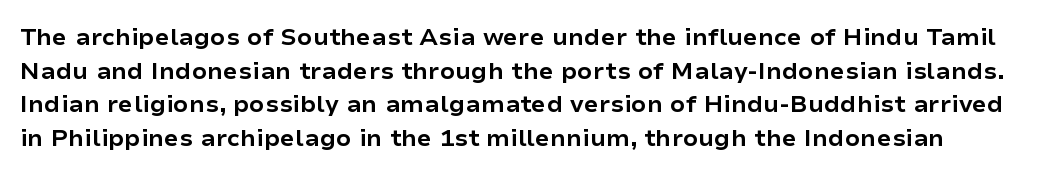
Q: Is the text bold? A: Yes.
Q: Is the text italic (slanted)? A: No, it is upright.
Q: Is the text underlined? A: No.
Q: Is the spacing between letters normal or unusually wide? A: Normal.
Q: Is the spacing between lines tight, normal or loose? A: Normal.
